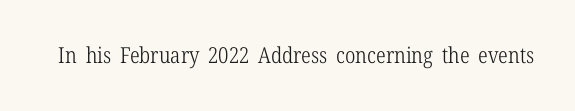
The image shows 22 px text type, upright; set normal letter spacing, not underlined.
